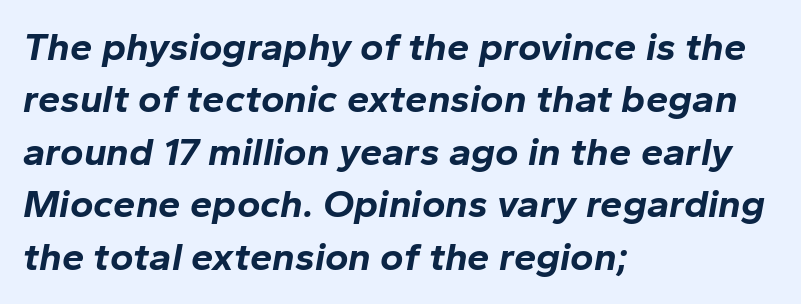
Q: Is the text bold? A: Yes.
Q: Is the text italic (slanted)? A: Yes, it leans right by about 10 degrees.
Q: Is the text underlined? A: No.
Q: How is the paragraph aligned? A: Left-aligned.
Q: Is the spacing between letters normal or unusually wide? A: Normal.
Q: Is the spacing between lines tight, normal or loose? A: Normal.
Q: Width (condensed, normal, or wide)? A: Normal.
Q: Stroke contrast? A: Low.
Q: x-height? A: Medium.
Q: Monospaced? A: No.
